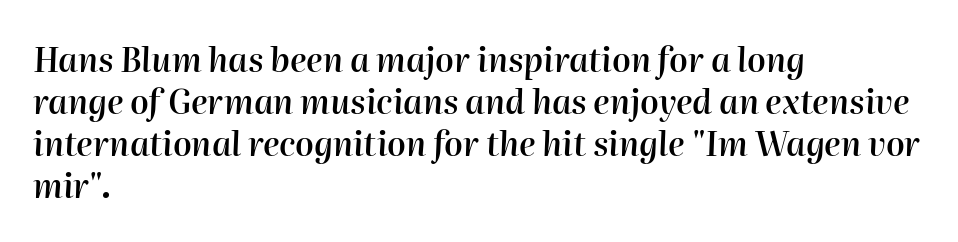
Q: Is the text bold? A: Semi-bold.
Q: Is the text italic (slanted)? A: Yes, it leans right by about 2 degrees.
Q: Is the text underlined? A: No.
Q: How is the paragraph aligned? A: Left-aligned.
Q: Is the spacing between letters normal or unusually wide? A: Normal.
Q: Is the spacing between lines tight, normal or loose? A: Normal.
Q: Width (condensed, normal, or wide)? A: Normal.
Q: Stroke contrast? A: High.
Q: x-height? A: Medium.
Q: Monospaced? A: No.
